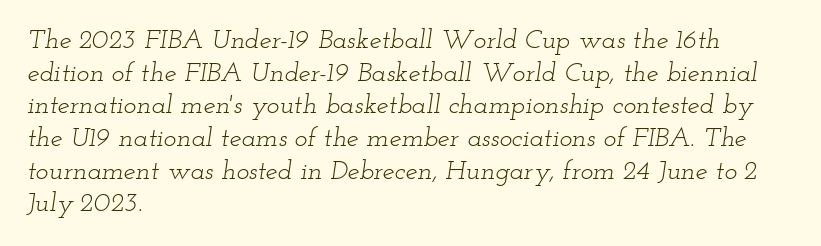
Q: Is the text bold? A: No.
Q: Is the text italic (slanted)? A: Yes, it leans right by about 12 degrees.
Q: Is the text underlined? A: No.
Q: How is the paragraph aligned? A: Left-aligned.
Q: Is the spacing between letters normal or unusually wide? A: Normal.
